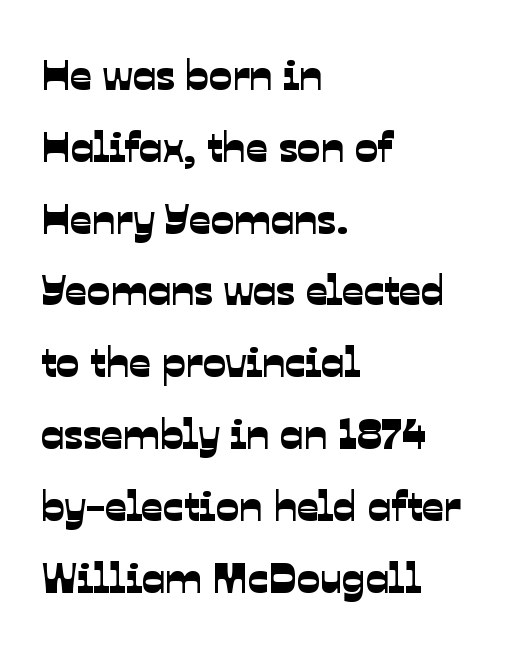
The baseline area is clear. What stands out about the letter spacing? Nothing — it is the standard amount. This rendering employs a face without finishing strokes, i.e., a sans-serif. Do the characters align in a grid? No, the font is proportional. A typesetter would call this leading conventional body-copy spacing. The rag falls on the right side of this text block.
